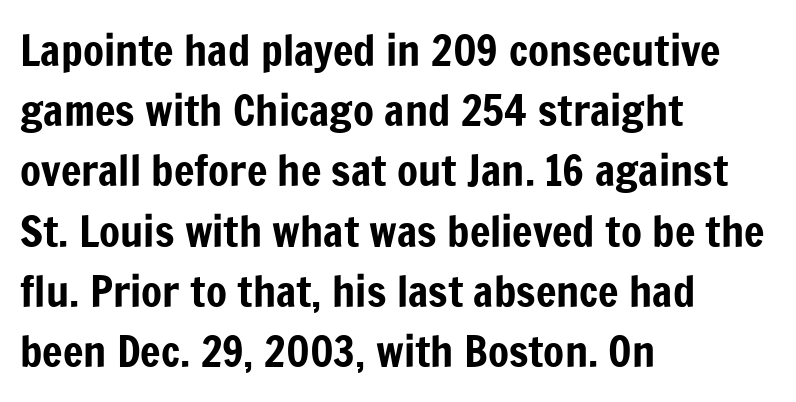
{"serif": "no", "italic": "no", "width": "condensed", "stroke_contrast": "low", "x_height": "medium", "monospaced": "no", "underline": "no", "align": "left", "line_spacing": "normal", "line_spacing_ratio": 1.4, "letter_spacing": "normal", "letter_spacing_em": 0.0, "glyph_px": 43}
